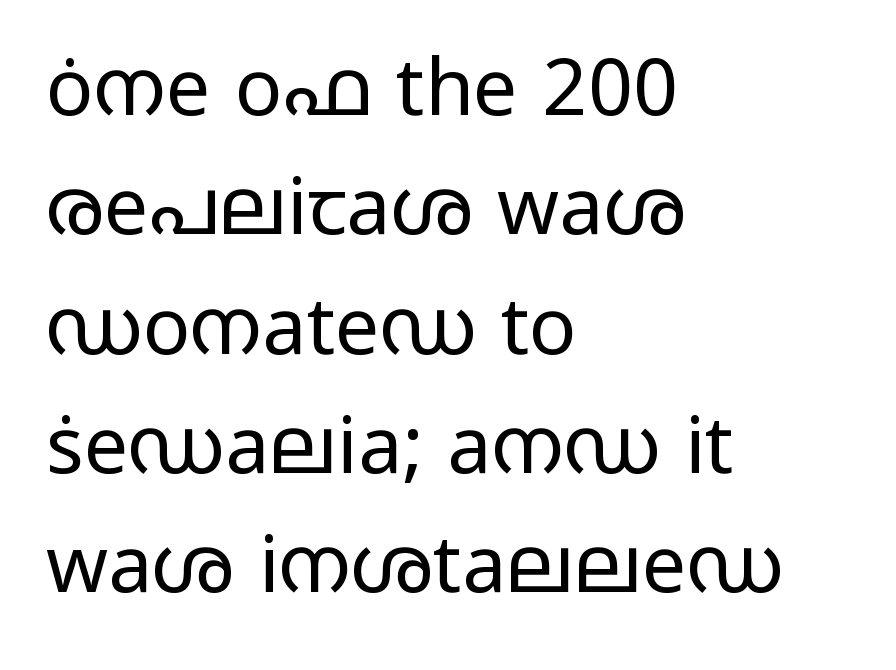
The image shows 79 px regular-weight, wide sans-serif type, upright; set left-aligned, normal line spacing (1.51x), normal letter spacing, not underlined; low stroke contrast and a medium x-height.
